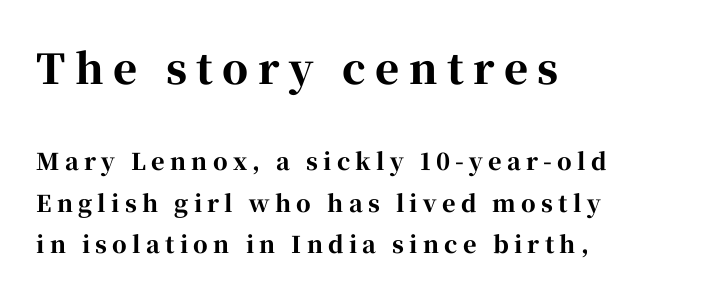
Q: Is the text bold? A: Yes.
Q: Is the text italic (slanted)? A: No, it is upright.
Q: Is the typeface a serif or a sans-serif typeface? A: Serif.
Q: Is the text underlined? A: No.
Q: How is the paragraph aligned? A: Left-aligned.
Q: Is the spacing between letters normal or unusually wide? A: Unusually wide.
Q: Which block of text is set in a larger size, the first (top) or the second (bottom)? A: The first (top) one.
Q: Width (condensed, normal, or wide)? A: Normal.
Q: Stroke contrast? A: High.
Q: x-height? A: Medium.
Q: Monospaced? A: No.
